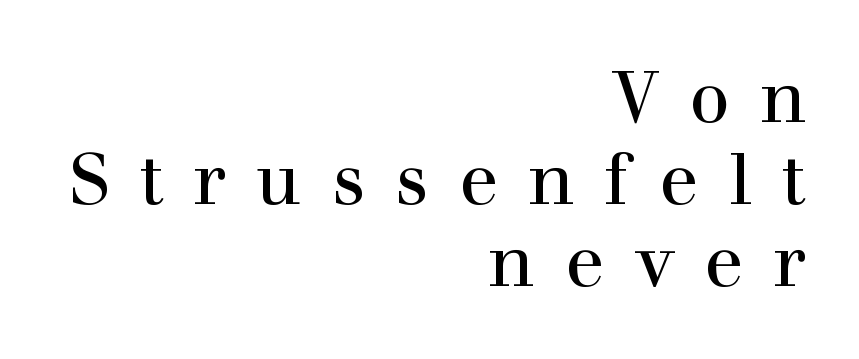
Spacing verdict: proportional, widths tailored to each character. Words appear elongated and porous because spacing is wide. Each new line begins almost immediately beneath the previous one. Is this a sans? No — the strokes have serifs. Underline: absent.
